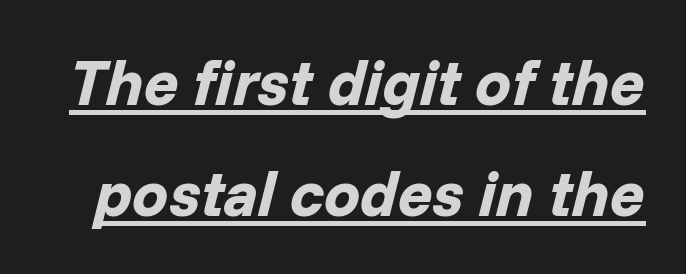
The image shows 64 px bold type, italic (leaning right); set line spacing 1.74x, normal letter spacing, underlined; low stroke contrast and a medium x-height.
